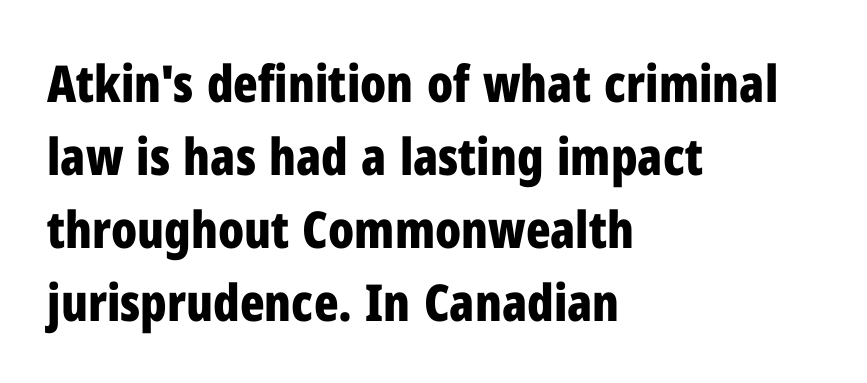
{"serif": "no", "italic": "no", "bold": "yes", "weight": "bold", "width": "condensed", "stroke_contrast": "low", "x_height": "medium", "monospaced": "no", "underline": "no", "align": "left", "line_spacing": "normal", "line_spacing_ratio": 1.43, "letter_spacing": "normal", "letter_spacing_em": 0.0, "glyph_px": 51}
